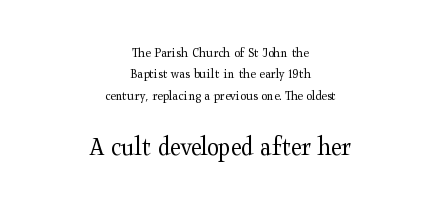
The image shows 27 px text type, upright; set centered, normal line spacing (1.53x), normal letter spacing, not underlined; the second (bottom) block is 1.93x larger.
